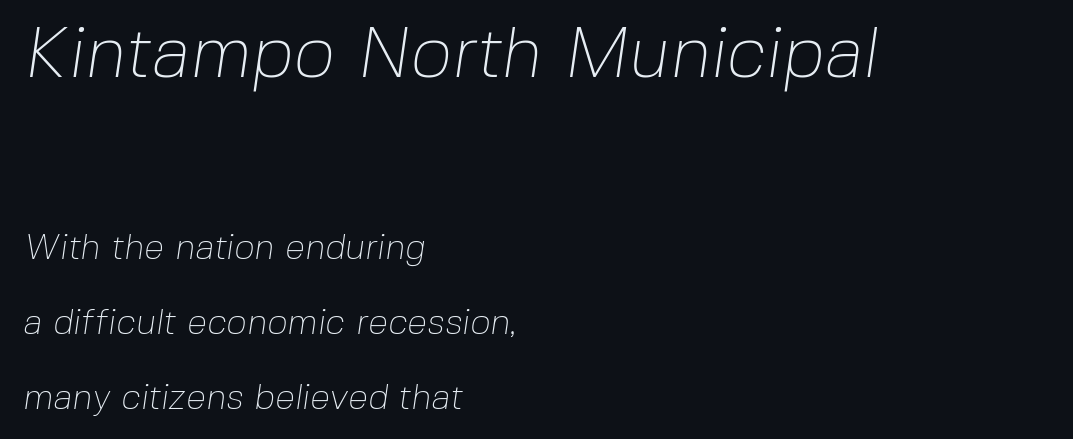
{"serif": "no", "bold": "no", "weight": "thin", "width": "normal", "stroke_contrast": "low", "x_height": "medium", "monospaced": "no", "underline": "no", "align": "left", "line_spacing": "loose", "line_spacing_ratio": 2.08, "letter_spacing": "normal", "letter_spacing_em": 0.0, "larger_block": "first", "size_ratio": 2.03, "glyph_px": 73}
